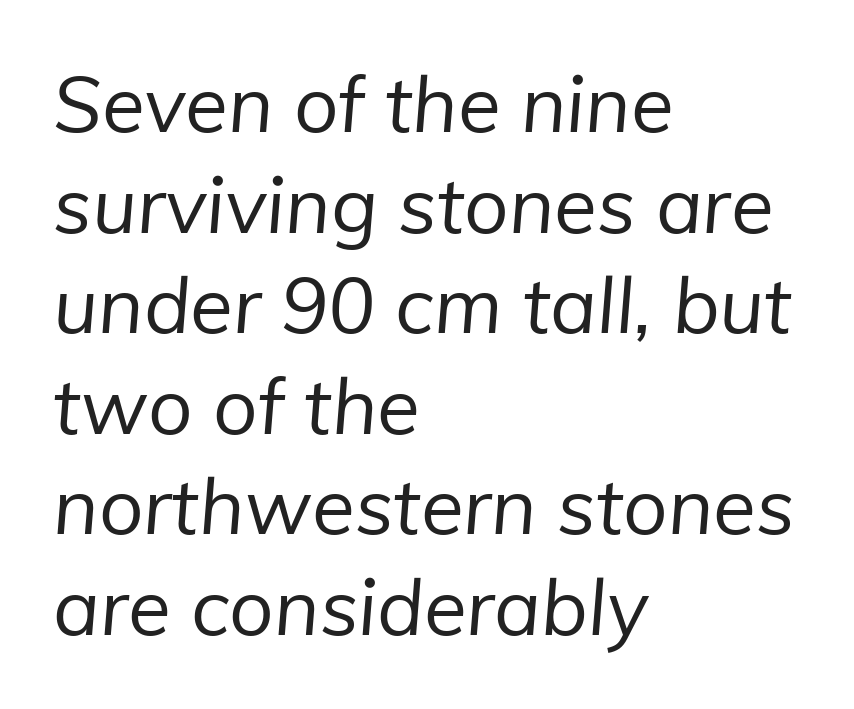
Is this a heavy cut? Hardly; it is regular or lighter. Characters follow at the spacing the type designer built in. The compositor pushed each line to the left boundary. Proportional: the letters do not fall into vertical columns. The rendering shows plain stroke endings on the letterforms — a sans-serif design.
